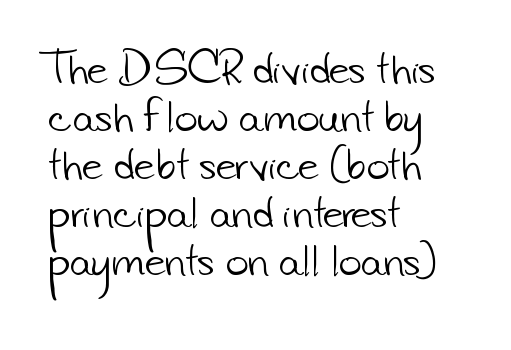
The image shows 39 px light sans-serif type; set left-aligned, line spacing 1.23x, normal letter spacing, not underlined; low stroke contrast and a small x-height.
